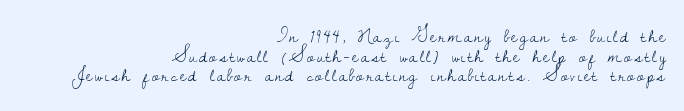
Q: Is the text bold? A: No.
Q: Is the text italic (slanted)? A: Yes.
Q: Is the text underlined? A: No.
Q: How is the paragraph aligned? A: Right-aligned.
Q: Is the spacing between lines tight, normal or loose? A: Tight.
